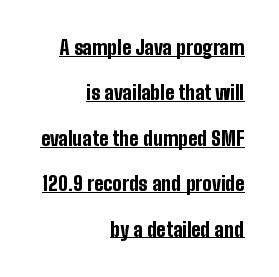
A typesetter would call this leading open, well beyond the default. Strong, thick strokes mark this as bold type. Teacher's note: observe the even right margin — that is flush-right alignment. Here the glyphs are tracked normally, forming tight word shapes. No italicization has been applied; the sample stays upright. In designer terms, the underline attribute is active on this setting.
